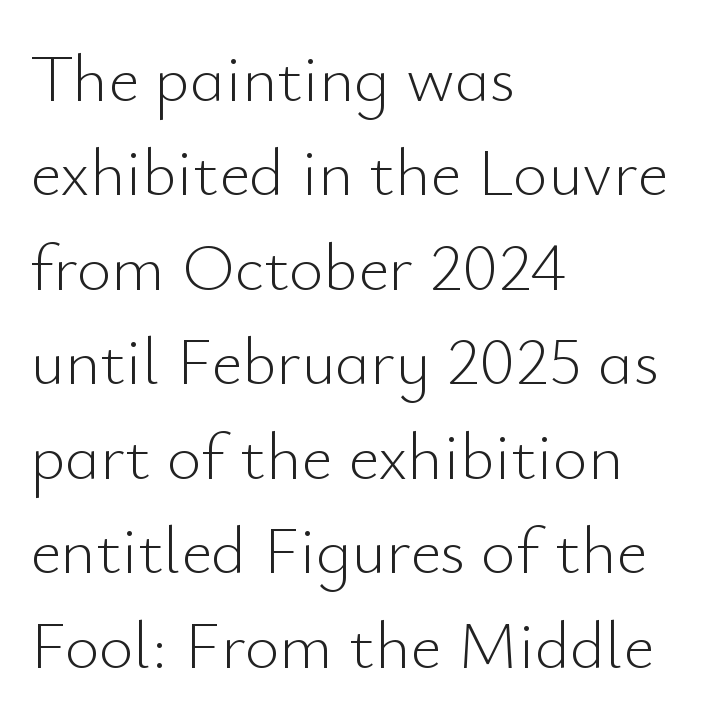
Q: Is the text bold? A: No.
Q: Is the text italic (slanted)? A: No, it is upright.
Q: Is the typeface a serif or a sans-serif typeface? A: Sans-serif.
Q: Is the text underlined? A: No.
Q: How is the paragraph aligned? A: Left-aligned.
Q: Is the spacing between letters normal or unusually wide? A: Normal.
Q: Is the spacing between lines tight, normal or loose? A: Normal.
Q: Width (condensed, normal, or wide)? A: Normal.
Q: Stroke contrast? A: Low.
Q: x-height? A: Small.
Q: Monospaced? A: No.
